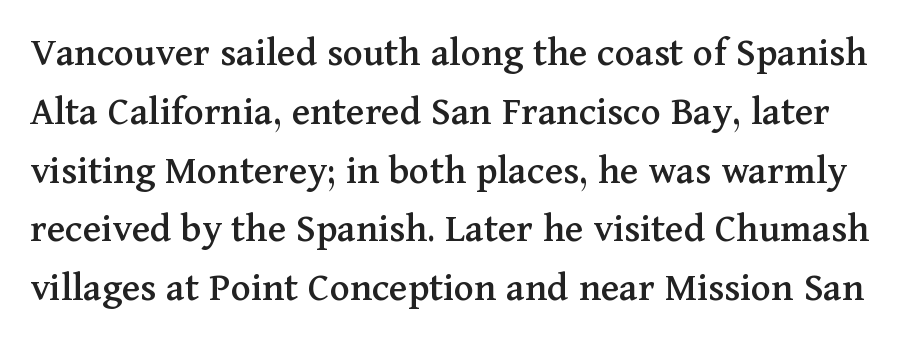
The image shows 42 px serif type, upright; set normal line spacing (1.4x), normal letter spacing, not underlined; medium stroke contrast and a medium x-height.
